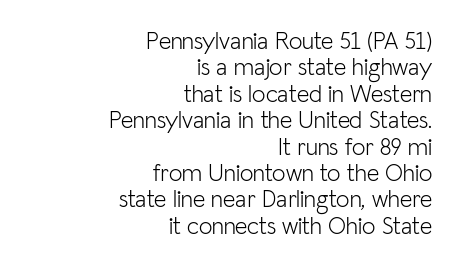
Does the leading feel generous? Not at all — it's pinched. Italic? Not at all — the glyphs are vertical. The strokes are not fattened; the text isn't bold. Nobody touched the tracking dial on this one. The string is rendered with underlining switched off. Casual observation: everything's shoved over to the right.
